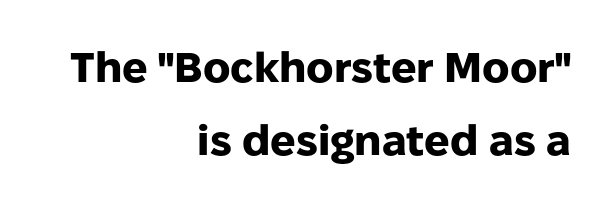
Q: Is the text bold? A: Yes.
Q: Is the text italic (slanted)? A: No, it is upright.
Q: Is the typeface a serif or a sans-serif typeface? A: Sans-serif.
Q: Is the text underlined? A: No.
Q: How is the paragraph aligned? A: Right-aligned.
Q: Is the spacing between letters normal or unusually wide? A: Normal.
Q: Width (condensed, normal, or wide)? A: Normal.
Q: Stroke contrast? A: Low.
Q: x-height? A: Medium.
Q: Monospaced? A: No.
